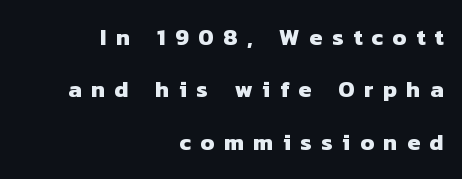
{"bold": "yes", "underline": "no", "align": "right", "line_spacing": "loose", "line_spacing_ratio": 2.28, "letter_spacing": "wide", "letter_spacing_em": 0.42, "glyph_px": 23}
